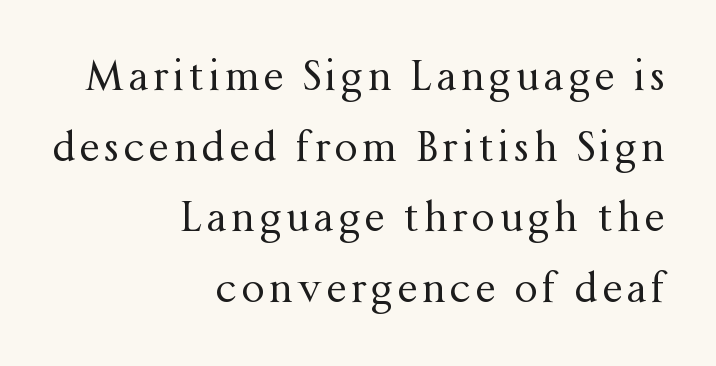
Q: Is the text bold? A: No.
Q: Is the text italic (slanted)? A: No, it is upright.
Q: Is the typeface a serif or a sans-serif typeface? A: Serif.
Q: Is the text underlined? A: No.
Q: How is the paragraph aligned? A: Right-aligned.
Q: Width (condensed, normal, or wide)? A: Normal.
Q: Stroke contrast? A: Medium.
Q: x-height? A: Medium.
Q: Monospaced? A: No.
